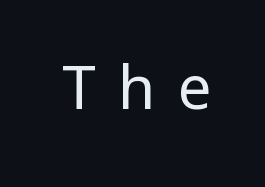
Compared with a typical body face, this is equally light or lighter still. A clean baseline with only descenders dipping below it. If you drew a line through each stem, it would be perfectly vertical. Looks like regular typesetting: each glyph gets only the width it needs.
